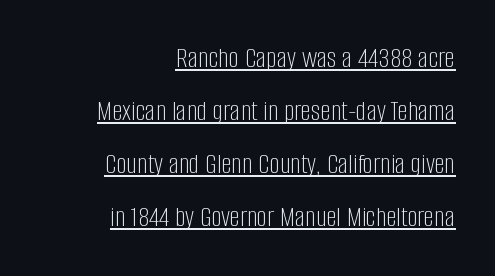
Note the varied advance widths — an 'i' is clearly narrower than an 'm'. In terms of letterspacing, this is plain default setting. The type family on display is of the sans-serif kind. Students, observe the line beneath the letters — that is underlining. Tall strokes in this sample are plumb rather than angled.
